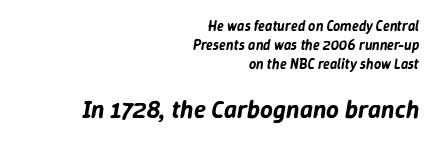
{"italic": "yes", "lean": "right", "slant_degrees": 9, "underline": "no", "align": "right", "line_spacing": "normal", "line_spacing_ratio": 1.34, "letter_spacing": "normal", "letter_spacing_em": 0.0, "larger_block": "second", "size_ratio": 1.79, "glyph_px": 25}
